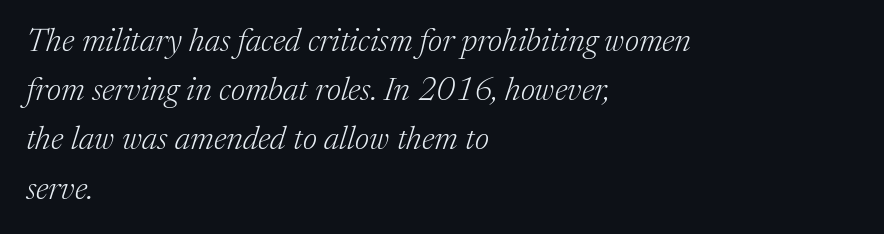
{"serif": "yes", "italic": "yes", "lean": "right", "slant_degrees": 17, "bold": "no", "weight": "light", "width": "normal", "stroke_contrast": "medium", "x_height": "medium", "monospaced": "no", "underline": "no", "align": "left", "line_spacing": "normal", "line_spacing_ratio": 1.49, "letter_spacing": "normal", "letter_spacing_em": 0.0, "glyph_px": 33}
